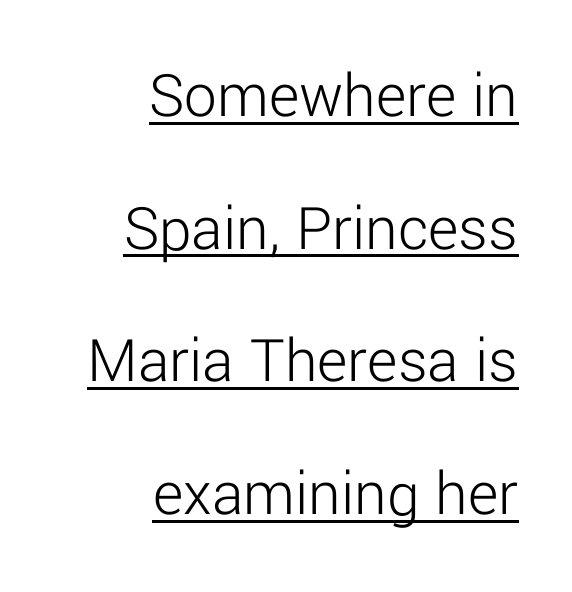
The image shows 65 px light sans-serif type, upright; set right-aligned, loose line spacing (2.04x), normal letter spacing, underlined; low stroke contrast and a medium x-height.
